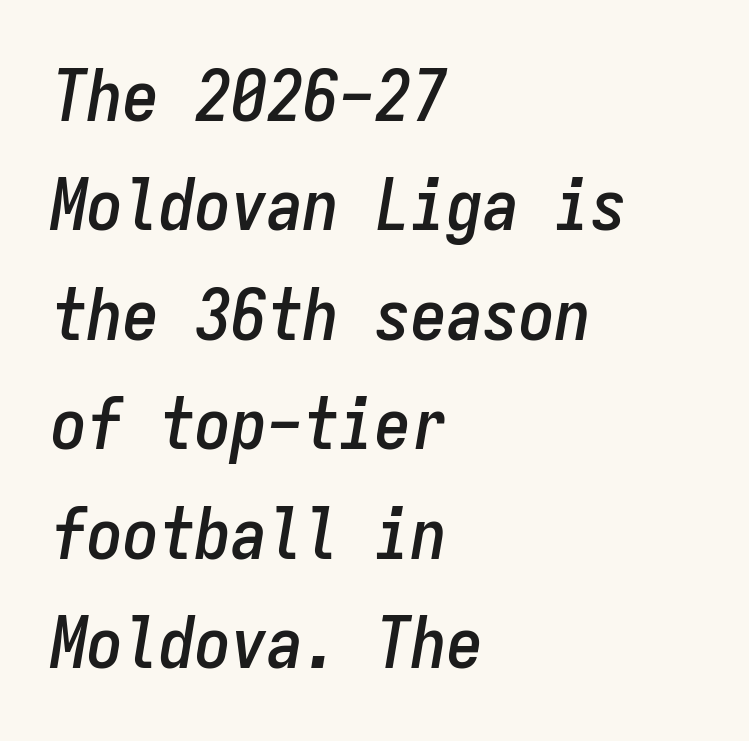
Between one letter and the next there's only the usual sliver of space. The font's italic variant was chosen for this text. The face used here is monospaced, like something from a code editor. Teacher's note: observe the even left margin — that is flush-left alignment. Vertically, the passage feels balanced, rows spaced as you'd expect.
